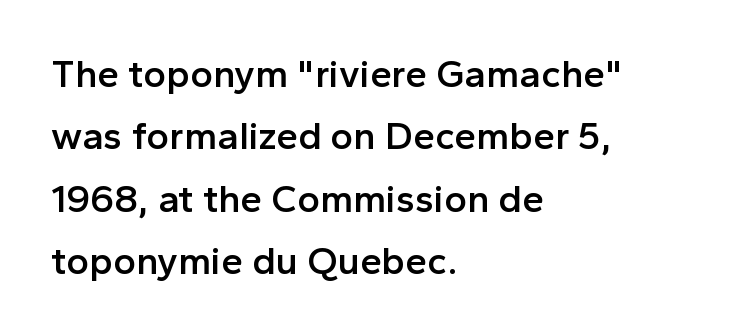
Descenders are the only things crossing below the line. Is the type bold? Partly — it's a semibold, heavier than regular but not fully bold. A typesetter would label this face a sans. Note the varied advance widths — an 'i' is clearly narrower than an 'm'. Style check: upright.
